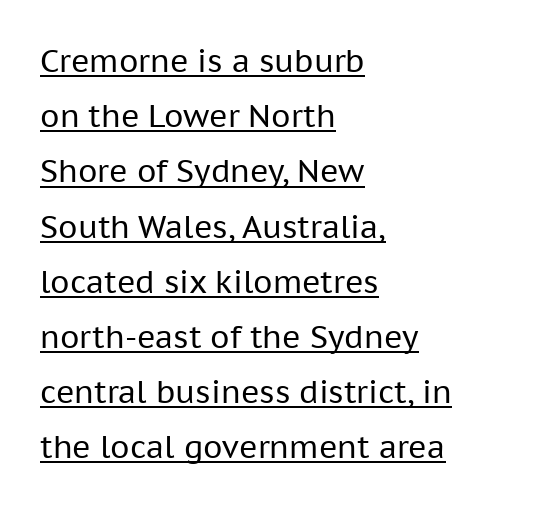
The image shows 31 px regular-weight sans-serif type, upright; set left-aligned, line spacing 1.78x, normal letter spacing, underlined; low stroke contrast and a medium x-height.
